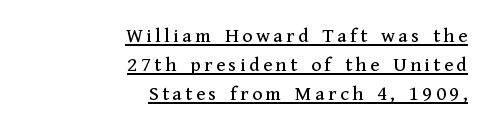
The image shows 21 px text type, upright; set right-aligned, normal line spacing (1.39x), underlined.
